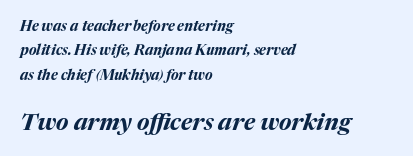
The image shows 23 px bold type, italic (leaning right); set left-aligned, line spacing 1.75x, normal letter spacing, not underlined; the second (bottom) block is 1.64x larger.
